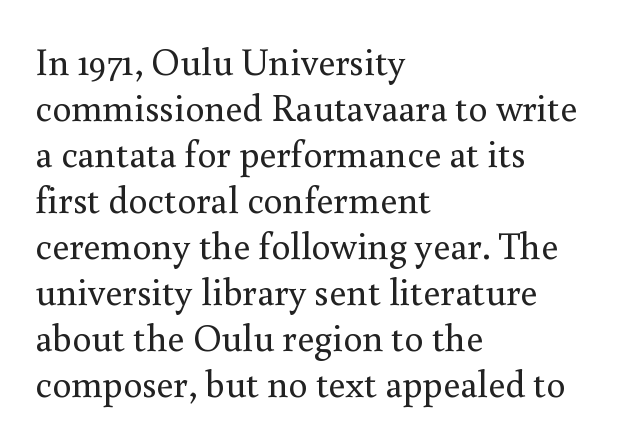
The image shows 38 px regular-weight serif type, upright; set left-aligned, line spacing 1.21x, normal letter spacing, not underlined; medium stroke contrast and a small x-height.
